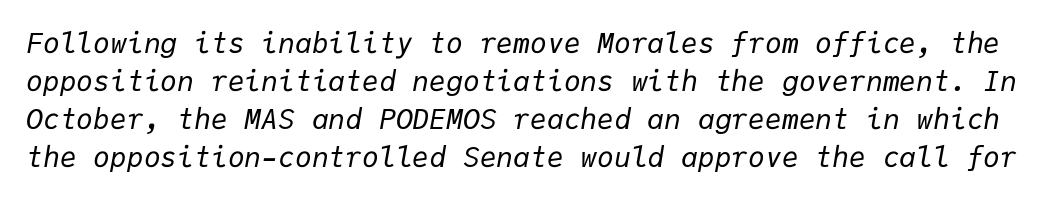
The letters march in equal steps, a hallmark of fixed-pitch type. The strokes carry an ordinary text weight at most. The tracking reads as untouched default to a designer's eye. Interline gaps are of average width in this sample. In terms of posture, this sample is oblique. Only glyphs here, with clear space below each row.
